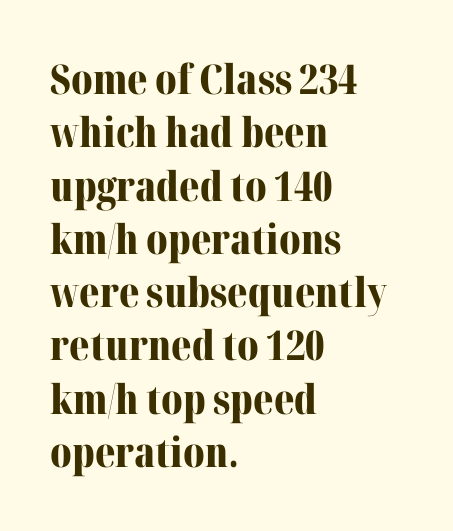
The baseline area is clear. The characters display serif detailing at their extremities. A normal amount of white space separates one row of letters from the next. Here the designer chose a conventional face with non-uniform glyph widths.
